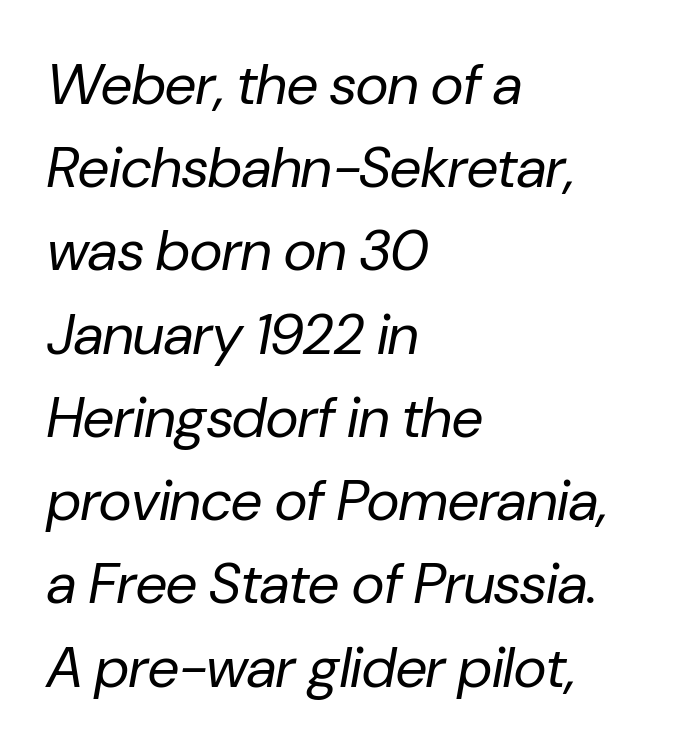
Q: Is the text bold? A: No.
Q: Is the text italic (slanted)? A: Yes, it leans right by about 10 degrees.
Q: Is the text underlined? A: No.
Q: How is the paragraph aligned? A: Left-aligned.
Q: Is the spacing between letters normal or unusually wide? A: Normal.
Q: Is the spacing between lines tight, normal or loose? A: Normal.
Q: Width (condensed, normal, or wide)? A: Normal.
Q: Stroke contrast? A: Low.
Q: x-height? A: Medium.
Q: Monospaced? A: No.
